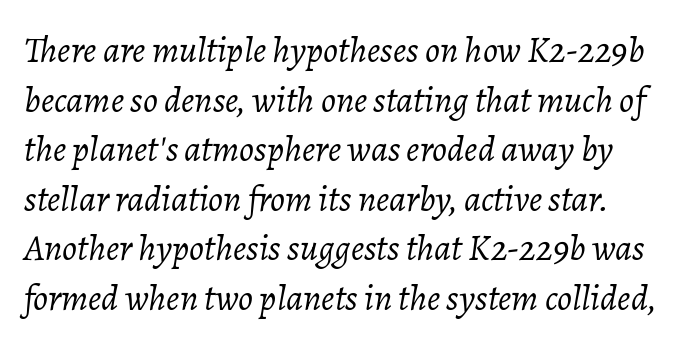
Q: Is the text bold? A: No.
Q: Is the text italic (slanted)? A: Yes, it leans right by about 7 degrees.
Q: Is the text underlined? A: No.
Q: Is the spacing between letters normal or unusually wide? A: Normal.
Q: Is the spacing between lines tight, normal or loose? A: Normal.
Q: Width (condensed, normal, or wide)? A: Normal.
Q: Stroke contrast? A: Low.
Q: x-height? A: Medium.
Q: Monospaced? A: No.
